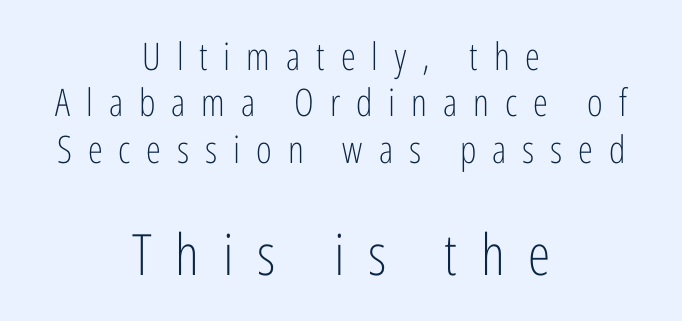
The image shows 57 px light, condensed sans-serif type, upright; set centered, line spacing 1.22x, unusually wide letter spacing (+0.42 em), not underlined; the second (bottom) block is 1.5x larger; low stroke contrast and a medium x-height.
